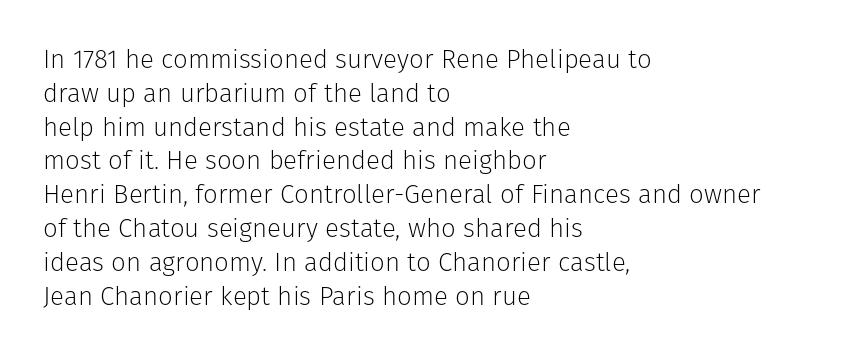
Q: Is the text bold? A: No.
Q: Is the text italic (slanted)? A: No, it is upright.
Q: Is the text underlined? A: No.
Q: How is the paragraph aligned? A: Left-aligned.
Q: Is the spacing between letters normal or unusually wide? A: Normal.
Q: Is the spacing between lines tight, normal or loose? A: Normal.
